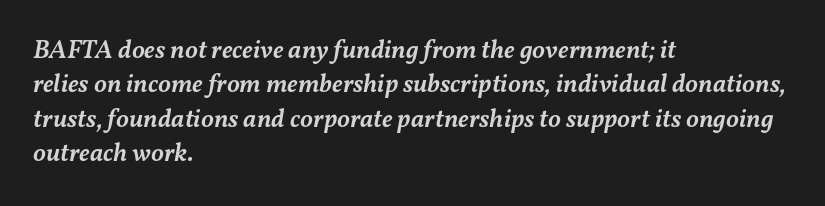
Q: Is the text bold? A: Semi-bold.
Q: Is the text italic (slanted)? A: Yes, it leans right by about 11 degrees.
Q: Is the text underlined? A: No.
Q: How is the paragraph aligned? A: Left-aligned.
Q: Is the spacing between letters normal or unusually wide? A: Normal.
Q: Is the spacing between lines tight, normal or loose? A: Normal.
